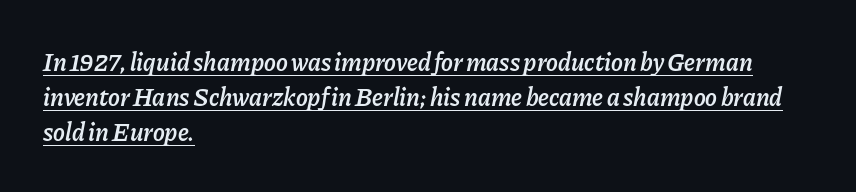
Q: Is the text bold? A: Semi-bold.
Q: Is the text italic (slanted)? A: Yes, it leans right by about 11 degrees.
Q: Is the text underlined? A: Yes.
Q: How is the paragraph aligned? A: Left-aligned.
Q: Is the spacing between letters normal or unusually wide? A: Normal.
Q: Is the spacing between lines tight, normal or loose? A: Normal.
